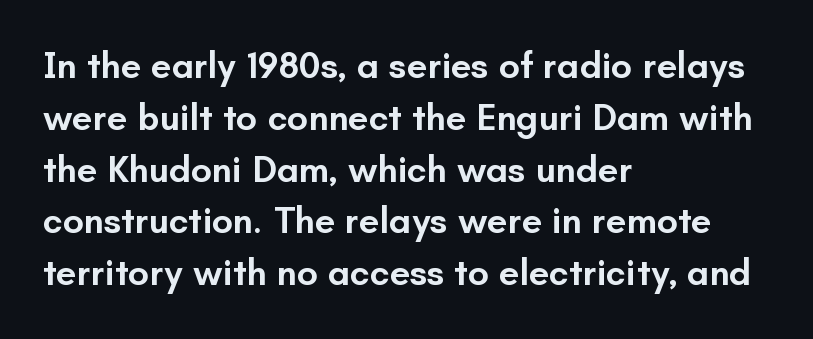
{"serif": "no", "italic": "no", "bold": "semi", "weight": "semibold", "width": "normal", "stroke_contrast": "low", "x_height": "small", "monospaced": "no", "underline": "no", "align": "left", "line_spacing": "normal", "line_spacing_ratio": 1.4, "letter_spacing": "normal", "letter_spacing_em": 0.0, "glyph_px": 37}
